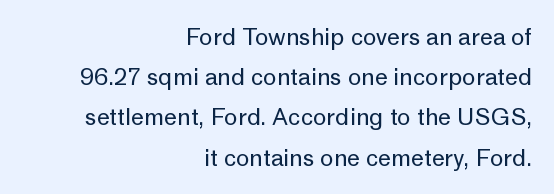
Q: Is the text bold? A: No.
Q: Is the text italic (slanted)? A: No, it is upright.
Q: Is the text underlined? A: No.
Q: How is the paragraph aligned? A: Right-aligned.
Q: Is the spacing between letters normal or unusually wide? A: Normal.
